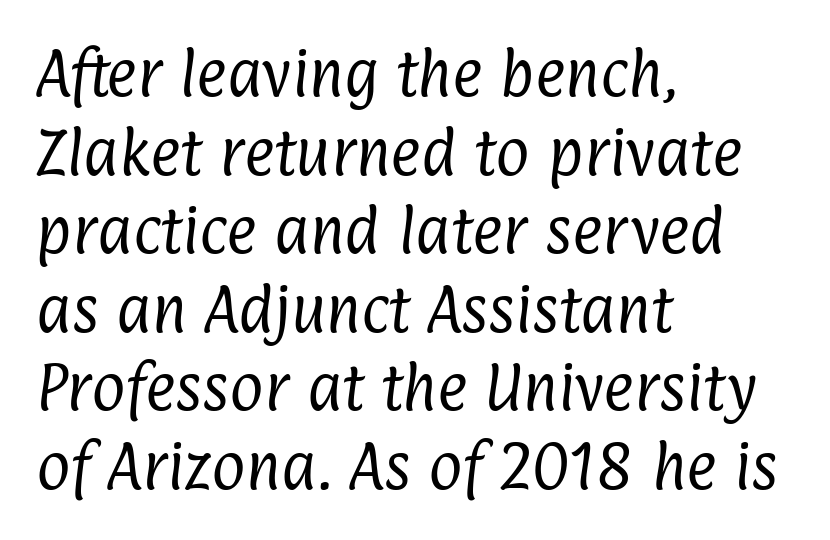
This sample has the flowing, uneven cadence of proportional lettering. Check where the strokes stop: nothing finishes them off — pure sans. The rag falls on the right side of this text block. Students, observe: this is what conventionally led text looks like.
